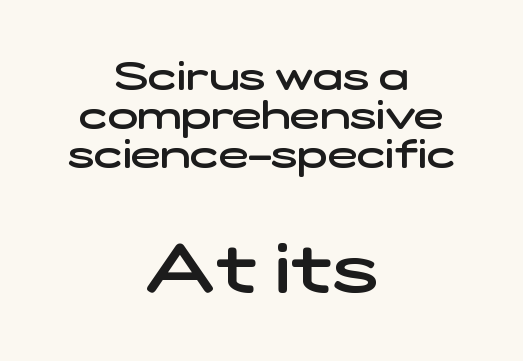
Leading is clearly below the norm, producing a dense column. One-word summary of the alignment: center. Stroke thickness is moderately raised; the sample reads as semibold. Here the designer chose a conventional face with non-uniform glyph widths. Quick note: underline off.
